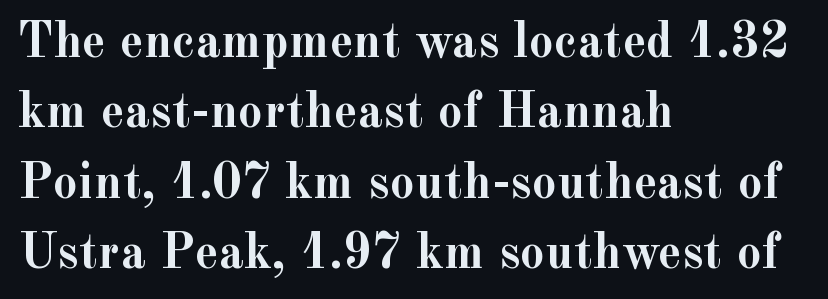
Whoever set this chose a conventional vertical rhythm. Letters rest on an invisible, unmarked baseline. A classic flush-left, rag-right setting is used for this passage. You can tell it's not italic because the verticals are truly vertical.
